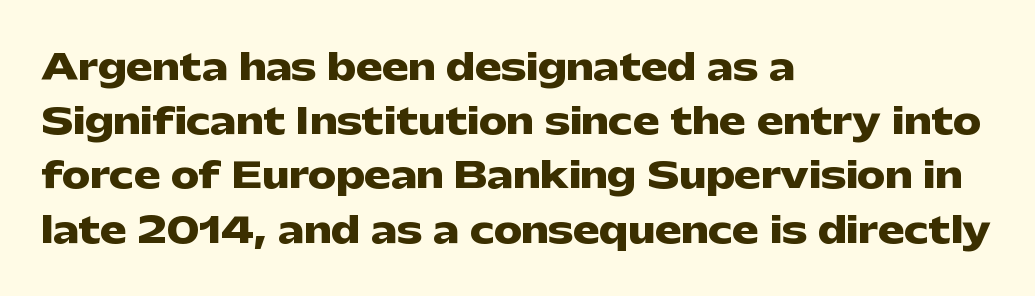
Q: Is the text bold? A: Yes.
Q: Is the text italic (slanted)? A: No, it is upright.
Q: Is the typeface a serif or a sans-serif typeface? A: Sans-serif.
Q: Is the text underlined? A: No.
Q: How is the paragraph aligned? A: Left-aligned.
Q: Is the spacing between letters normal or unusually wide? A: Normal.
Q: Is the spacing between lines tight, normal or loose? A: Normal.
Q: Width (condensed, normal, or wide)? A: Wide.
Q: Stroke contrast? A: Low.
Q: x-height? A: Medium.
Q: Monospaced? A: No.
